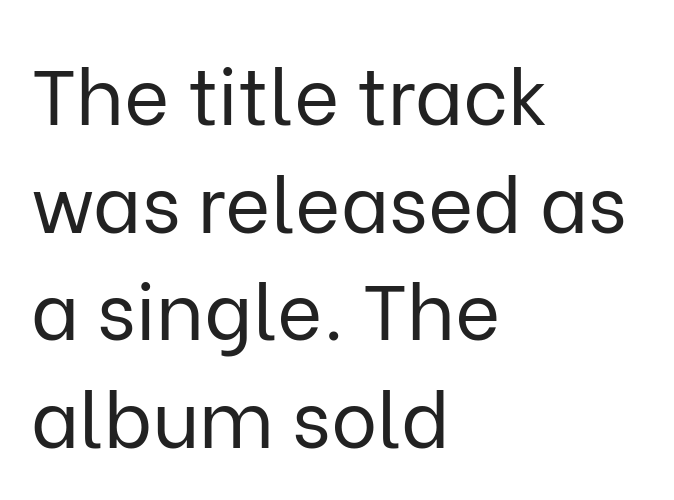
The image shows 78 px regular-weight sans-serif type, upright; set left-aligned, normal line spacing (1.38x), normal letter spacing, not underlined; low stroke contrast and a medium x-height.
